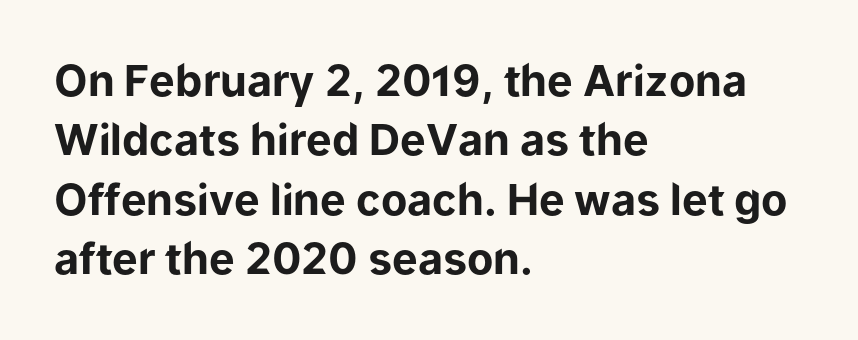
{"serif": "no", "italic": "no", "bold": "yes", "weight": "bold", "width": "normal", "stroke_contrast": "low", "x_height": "medium", "monospaced": "no", "underline": "no", "align": "left", "line_spacing": "normal", "line_spacing_ratio": 1.38, "letter_spacing": "normal", "letter_spacing_em": 0.0, "glyph_px": 43}
